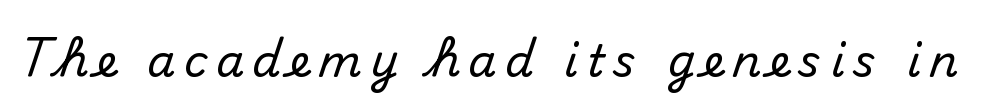
{"serif": "no", "width": "normal", "stroke_contrast": "medium", "x_height": "small", "monospaced": "no", "underline": "no", "glyph_px": 45}
